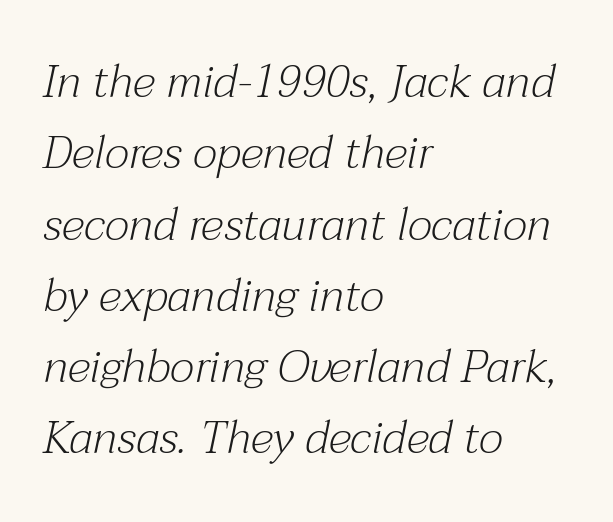
The image shows 46 px light serif type, italic (leaning right); set left-aligned, normal line spacing (1.55x), normal letter spacing, not underlined; medium stroke contrast and a medium x-height.
